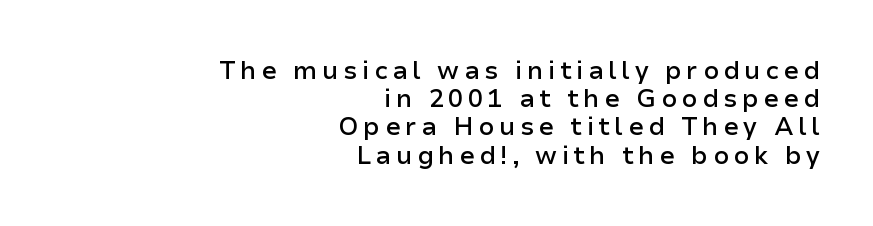
The image shows 25 px text type, upright; set right-aligned, tight line spacing (1.13x), not underlined.
